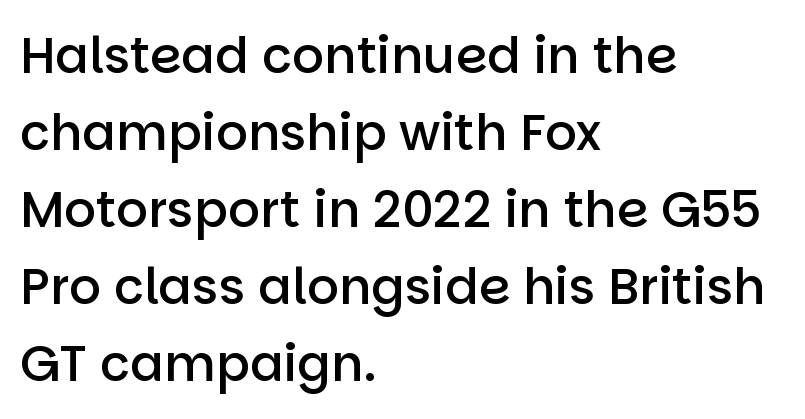
{"serif": "no", "italic": "no", "bold": "semi", "weight": "semibold", "width": "normal", "stroke_contrast": "low", "x_height": "large", "monospaced": "no", "underline": "no", "align": "left", "line_spacing": "normal", "line_spacing_ratio": 1.54, "letter_spacing": "normal", "letter_spacing_em": 0.0, "glyph_px": 50}
